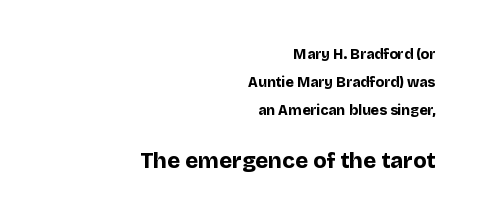
Standard letterfit; no display-style spreading of the glyphs. Strokes here are thick enough to call this a true bold. Type size steps up from the first block to the second. Descenders hang freely into open space.
